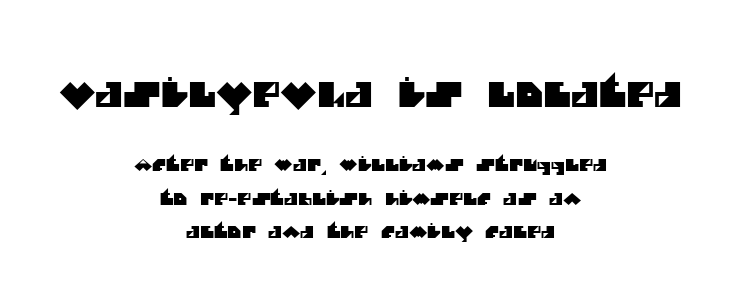
The image shows 34 px sans-serif type; set centered, loose line spacing (1.97x), normal letter spacing, not underlined; the first (top) block is 2.0x larger; medium stroke contrast and a large x-height.
